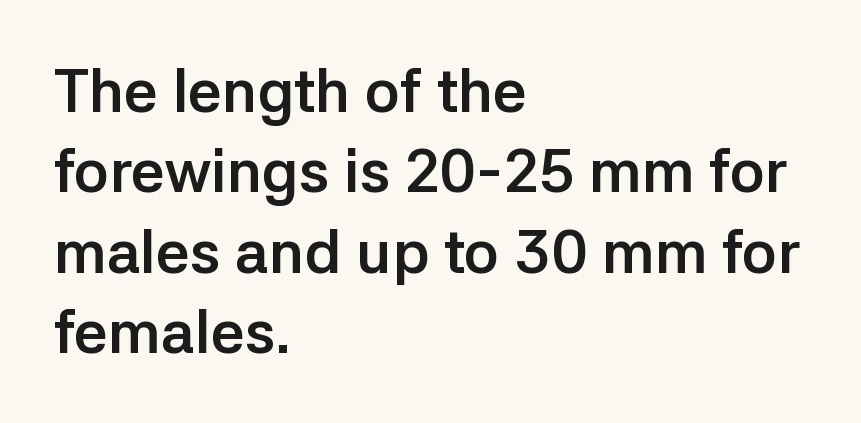
The image shows 60 px semibold sans-serif type, upright; set left-aligned, normal line spacing (1.34x), normal letter spacing, not underlined; low stroke contrast and a medium x-height.
